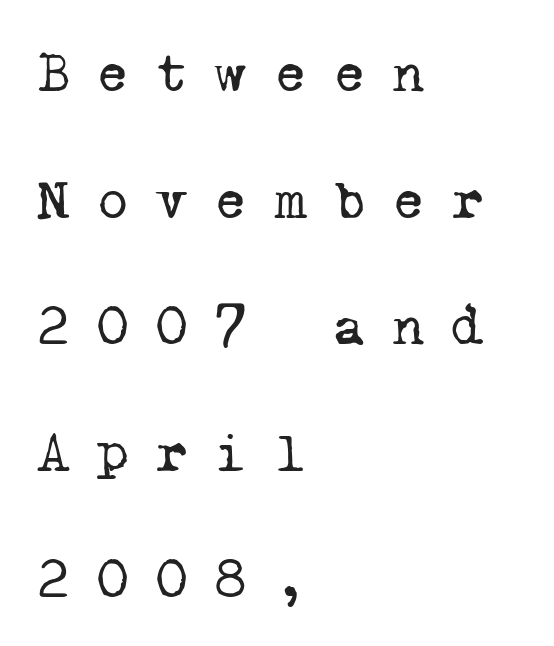
The face used here is monospaced, like something from a code editor. Heft: none added — not bold. This is serif lettering, the kind often seen in printed books. A clean baseline with only descenders dipping below it.
